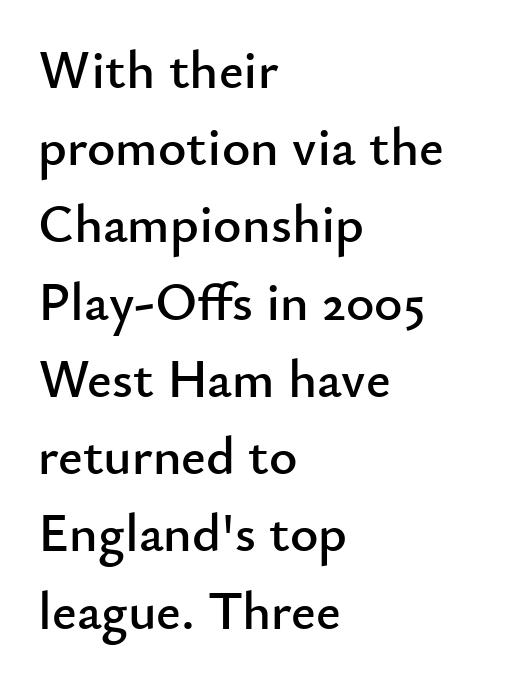
Just letters on the line, the space beneath them empty. Looks like regular typesetting: each glyph gets only the width it needs. To sum up the face: it is a sans, with no serifs. Short and long lines alike share a common starting point at left. Short note: letters normally spaced. A roman cut, with each character standing at attention.
